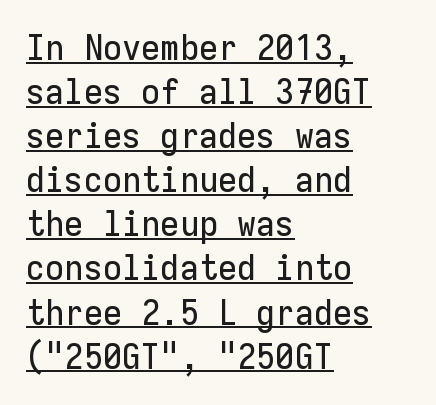
{"serif": "no", "italic": "no", "width": "normal", "stroke_contrast": "low", "x_height": "medium", "monospaced": "yes", "underline": "yes", "align": "left", "line_spacing": "normal", "line_spacing_ratio": 1.26, "letter_spacing": "normal", "letter_spacing_em": 0.0, "glyph_px": 35}
